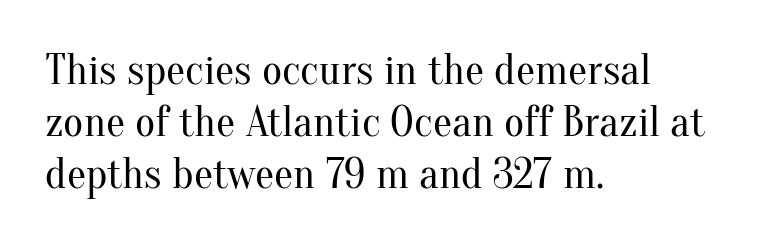
Is this a heavy cut? Hardly; it is regular or lighter. The string is rendered with underlining switched off. Note the varied advance widths — an 'i' is clearly narrower than an 'm'. Characters remain perfectly vertical along every line. Spacing between characters is what you'd get straight out of the box. The glyphs in this specimen are seriffed.
